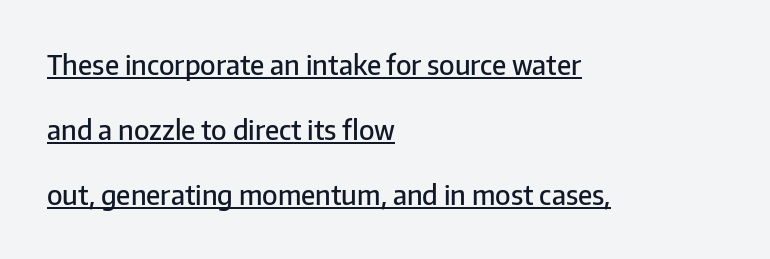
{"italic": "no", "bold": "semi", "underline": "yes", "align": "left", "line_spacing": "loose", "line_spacing_ratio": 2.41, "letter_spacing": "normal", "letter_spacing_em": 0.0, "glyph_px": 27}
